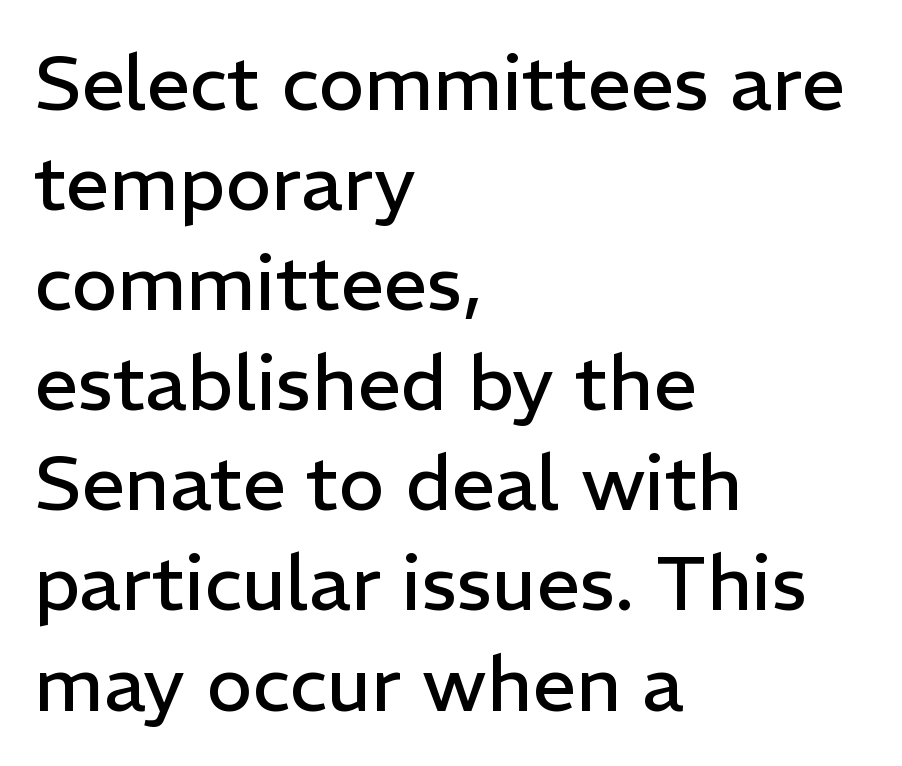
{"serif": "no", "italic": "no", "bold": "no", "weight": "regular", "width": "normal", "stroke_contrast": "low", "x_height": "medium", "monospaced": "no", "underline": "no", "align": "left", "line_spacing": "normal", "line_spacing_ratio": 1.3, "letter_spacing": "normal", "letter_spacing_em": 0.0, "glyph_px": 77}
